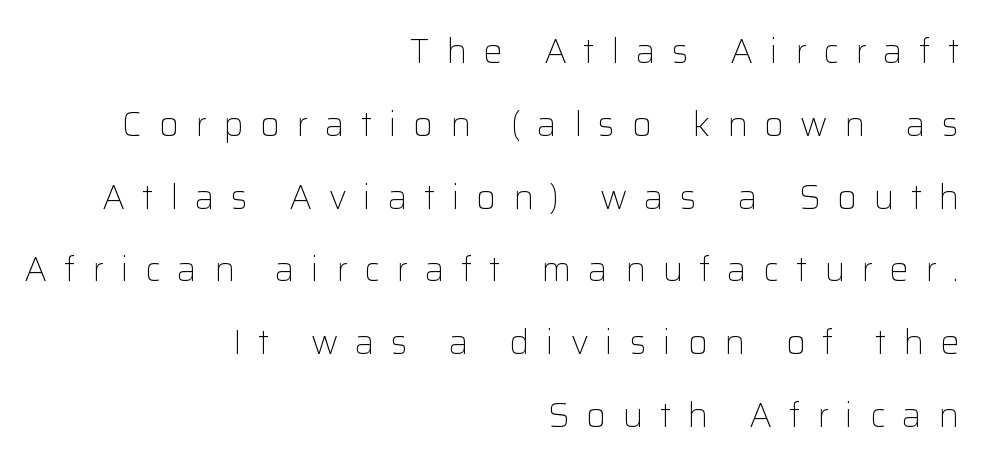
Q: Is the text bold? A: No.
Q: Is the text italic (slanted)? A: No, it is upright.
Q: Is the typeface a serif or a sans-serif typeface? A: Sans-serif.
Q: Is the text underlined? A: No.
Q: How is the paragraph aligned? A: Right-aligned.
Q: Is the spacing between letters normal or unusually wide? A: Unusually wide.
Q: Is the spacing between lines tight, normal or loose? A: Loose.
Q: Width (condensed, normal, or wide)? A: Normal.
Q: Stroke contrast? A: Low.
Q: x-height? A: Medium.
Q: Monospaced? A: No.
